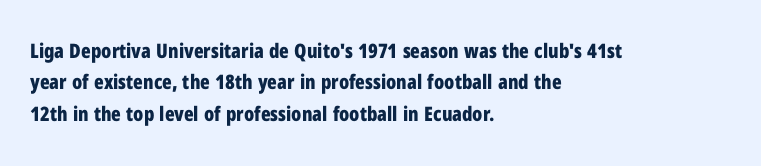
The image shows 20 px bold type, upright; set left-aligned, normal line spacing (1.57x), normal letter spacing, not underlined.
